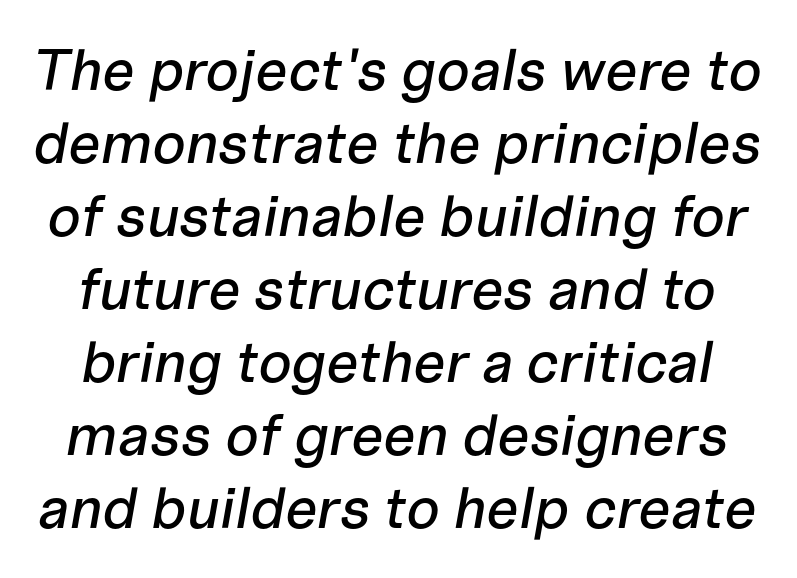
How are the letters spaced? Ordinarily, with no added tracking. Reading down the column, the eye jumps a familiar distance to each next line. Here the designer chose a conventional face with non-uniform glyph widths. The foot of each line stays bare and open. Is the type slanted? Yes — the strokes lean at a clear angle.
